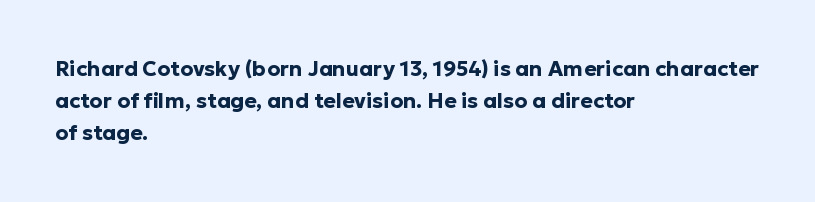
{"italic": "no", "bold": "yes", "underline": "no", "align": "left", "line_spacing": "normal", "line_spacing_ratio": 1.53, "letter_spacing": "normal", "letter_spacing_em": 0.0, "glyph_px": 21}
